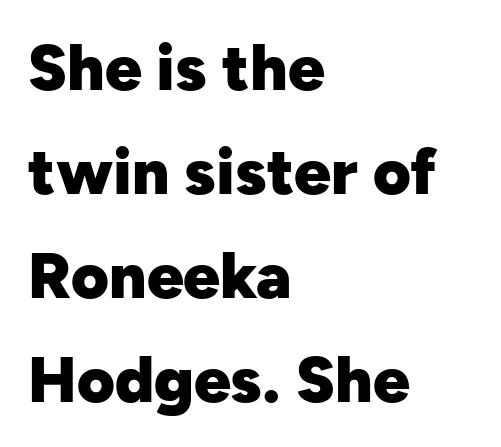
Q: Is the text bold? A: Yes.
Q: Is the text italic (slanted)? A: No, it is upright.
Q: Is the typeface a serif or a sans-serif typeface? A: Sans-serif.
Q: Is the text underlined? A: No.
Q: How is the paragraph aligned? A: Left-aligned.
Q: Is the spacing between letters normal or unusually wide? A: Normal.
Q: Is the spacing between lines tight, normal or loose? A: Normal.
Q: Width (condensed, normal, or wide)? A: Normal.
Q: Stroke contrast? A: Low.
Q: x-height? A: Medium.
Q: Monospaced? A: No.
